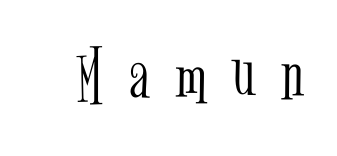
The image shows 77 px light, condensed serif type, upright; set unusually wide letter spacing (+0.33 em), not underlined; low stroke contrast and a medium x-height.
